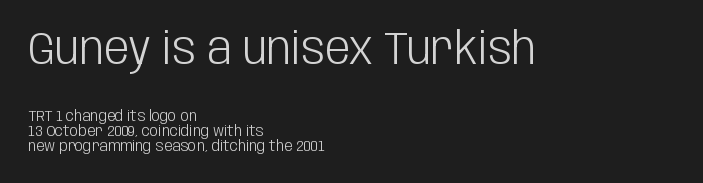
Q: Is the text bold? A: No.
Q: Is the text italic (slanted)? A: No, it is upright.
Q: Is the typeface a serif or a sans-serif typeface? A: Sans-serif.
Q: Is the text underlined? A: No.
Q: How is the paragraph aligned? A: Left-aligned.
Q: Is the spacing between letters normal or unusually wide? A: Normal.
Q: Is the spacing between lines tight, normal or loose? A: Tight.
Q: Which block of text is set in a larger size, the first (top) or the second (bottom)? A: The first (top) one.
Q: Width (condensed, normal, or wide)? A: Condensed.
Q: Stroke contrast? A: Low.
Q: x-height? A: Large.
Q: Monospaced? A: No.
